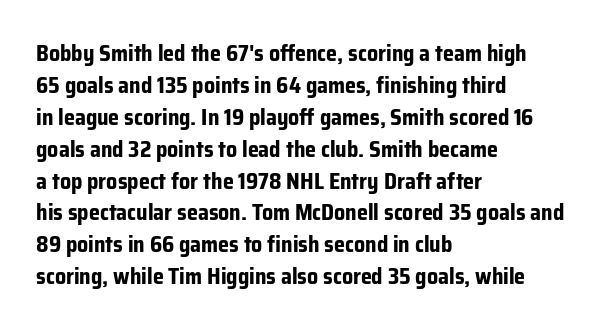
Q: Is the text bold? A: Yes.
Q: Is the text italic (slanted)? A: No, it is upright.
Q: Is the text underlined? A: No.
Q: How is the paragraph aligned? A: Left-aligned.
Q: Is the spacing between letters normal or unusually wide? A: Normal.
Q: Is the spacing between lines tight, normal or loose? A: Normal.
